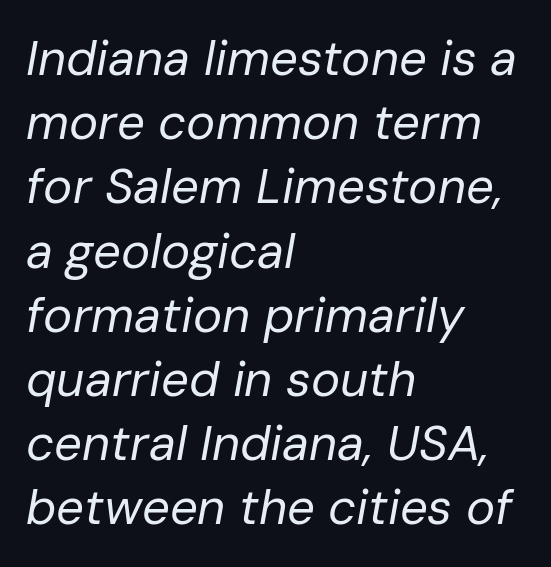
{"italic": "yes", "lean": "right", "slant_degrees": 10, "bold": "no", "weight": "regular", "width": "normal", "stroke_contrast": "low", "x_height": "medium", "monospaced": "no", "underline": "no", "align": "left", "line_spacing": "normal", "line_spacing_ratio": 1.31, "letter_spacing": "normal", "letter_spacing_em": 0.0, "glyph_px": 49}
